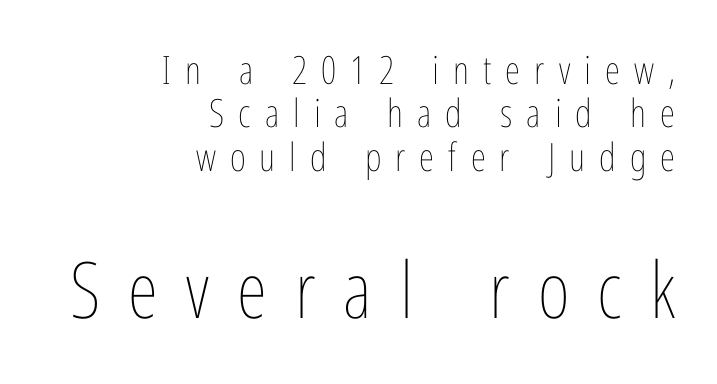
{"italic": "no", "bold": "no", "weight": "thin", "width": "condensed", "stroke_contrast": "low", "x_height": "medium", "monospaced": "no", "underline": "no", "align": "right", "line_spacing": "tight", "line_spacing_ratio": 1.11, "letter_spacing": "wide", "letter_spacing_em": 0.36, "larger_block": "second", "size_ratio": 2.0, "glyph_px": 78}
